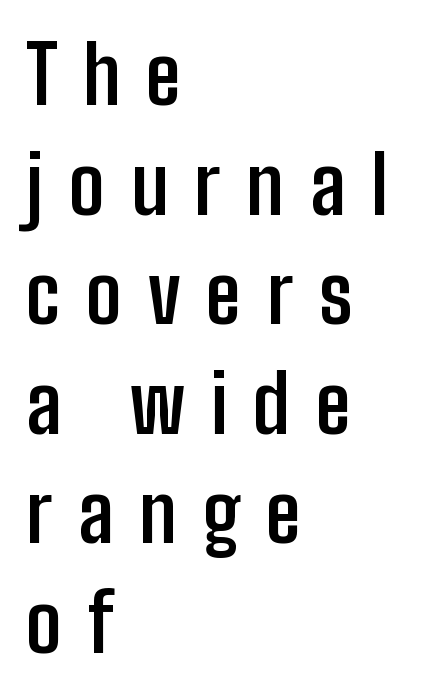
{"serif": "no", "italic": "no", "bold": "yes", "weight": "semibold", "width": "condensed", "stroke_contrast": "low", "x_height": "medium", "monospaced": "no", "underline": "no", "align": "left", "line_spacing": "normal", "line_spacing_ratio": 1.37, "letter_spacing": "wide", "letter_spacing_em": 0.32, "glyph_px": 80}
